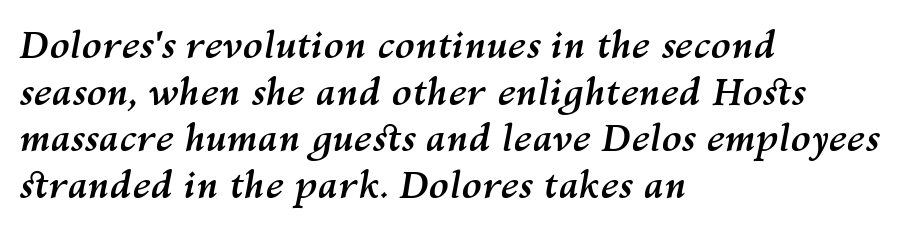
Q: Is the text bold? A: Yes.
Q: Is the text italic (slanted)? A: Yes, it leans right by about 10 degrees.
Q: Is the text underlined? A: No.
Q: How is the paragraph aligned? A: Left-aligned.
Q: Is the spacing between letters normal or unusually wide? A: Normal.
Q: Is the spacing between lines tight, normal or loose? A: Normal.
Q: Width (condensed, normal, or wide)? A: Normal.
Q: Stroke contrast? A: Medium.
Q: x-height? A: Medium.
Q: Monospaced? A: No.
